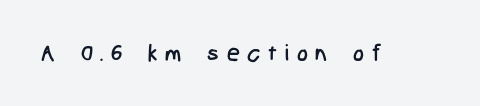
{"italic": "no", "bold": "no", "underline": "no", "letter_spacing": "wide", "letter_spacing_em": 0.34, "glyph_px": 23}
